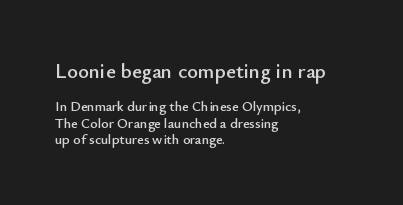
{"italic": "no", "underline": "no", "align": "left", "line_spacing_ratio": 1.17, "letter_spacing": "normal", "letter_spacing_em": 0.0, "larger_block": "first", "size_ratio": 1.5, "glyph_px": 21}
